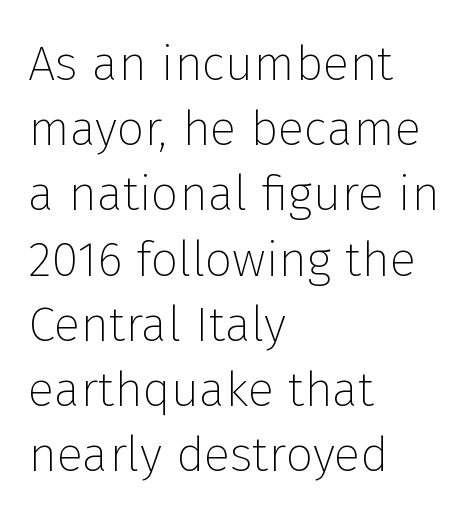
These lines were composed using upright roman letters. These lines are rendered in a variable-pitch font. Just letters on the line, the space beneath them empty. No extra tracking has been applied to these lines. The strokes carry an ordinary text weight at most. In CSS terms this would be text-align: left.
